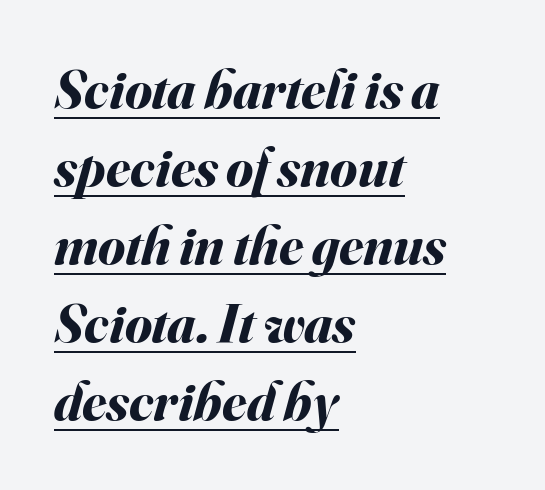
Q: Is the text bold? A: Yes.
Q: Is the text italic (slanted)? A: Yes, it leans right by about 16 degrees.
Q: Is the text underlined? A: Yes.
Q: How is the paragraph aligned? A: Left-aligned.
Q: Is the spacing between letters normal or unusually wide? A: Normal.
Q: Is the spacing between lines tight, normal or loose? A: Normal.
Q: Width (condensed, normal, or wide)? A: Normal.
Q: Stroke contrast? A: Medium.
Q: x-height? A: Small.
Q: Monospaced? A: No.
